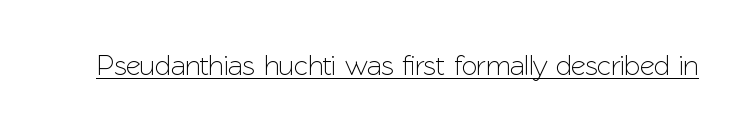
{"serif": "no", "italic": "no", "width": "normal", "stroke_contrast": "low", "x_height": "medium", "monospaced": "no", "underline": "yes", "letter_spacing": "normal", "letter_spacing_em": 0.0, "glyph_px": 29}
